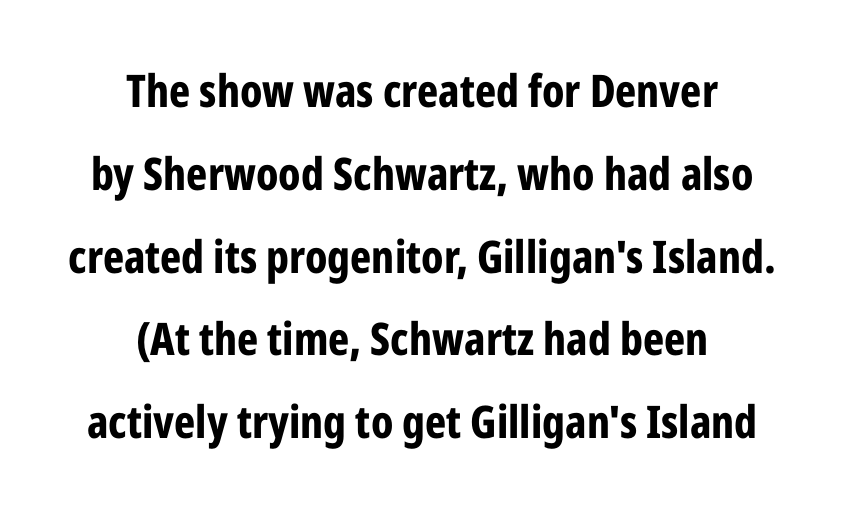
Q: Is the text bold? A: Yes.
Q: Is the text italic (slanted)? A: No, it is upright.
Q: Is the typeface a serif or a sans-serif typeface? A: Sans-serif.
Q: Is the text underlined? A: No.
Q: How is the paragraph aligned? A: Centered.
Q: Is the spacing between letters normal or unusually wide? A: Normal.
Q: Width (condensed, normal, or wide)? A: Condensed.
Q: Stroke contrast? A: Low.
Q: x-height? A: Medium.
Q: Monospaced? A: No.
